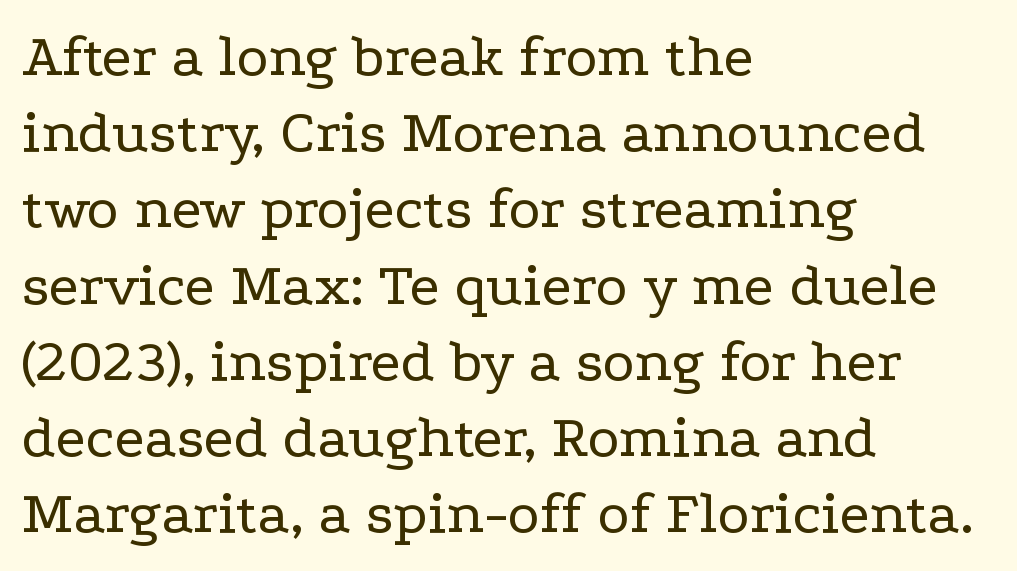
The image shows 61 px regular-weight, wide serif type, upright; set left-aligned, normal line spacing (1.25x), normal letter spacing, not underlined; low stroke contrast and a medium x-height.
